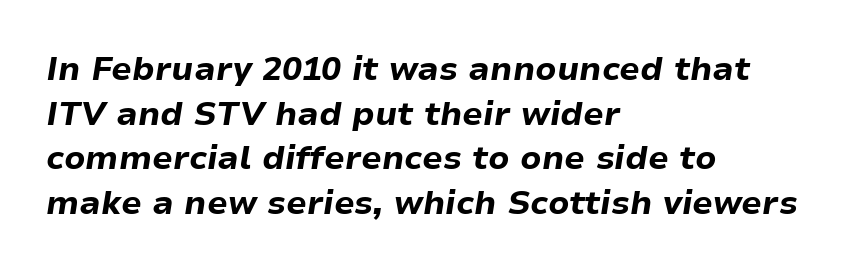
Quick note: italic. One glance says typical: line gaps are just what's usual. Is the letter spacing exaggerated? No — it looks like the ordinary default. The rendering uses a bold face; every stroke is thick and dark. A typesetter would call this proportional, since set widths differ per character. The gap between lines stays unmarked.
